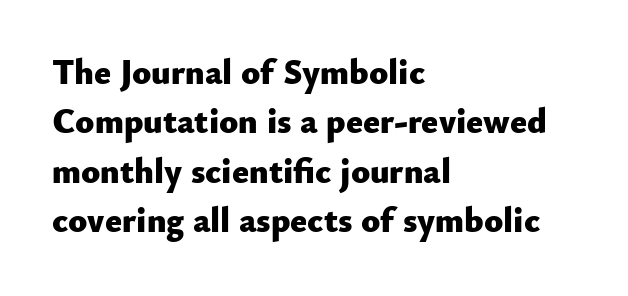
The lines are quadded left. Notice how descenders clear the ascenders below comfortably — that's standard leading. Look at the tracking — it's just the regular setting, nothing added. Serifs: no, the terminals of the letterforms are clean. Do the letters lean? They stand straight.
